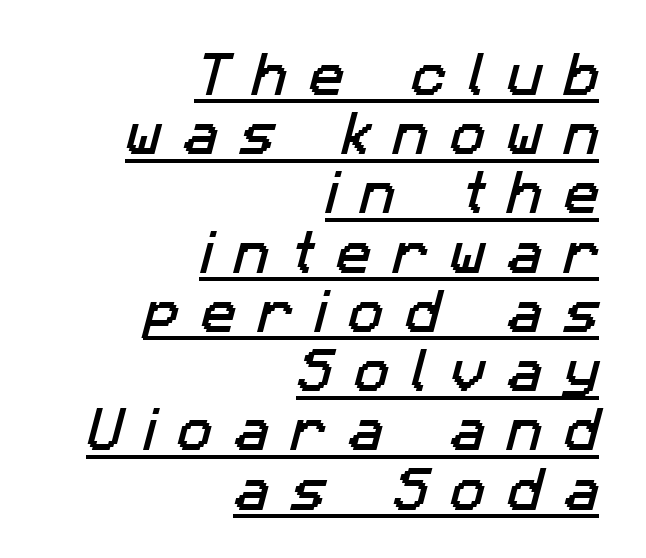
Q: Is the typeface a serif or a sans-serif typeface? A: Sans-serif.
Q: Is the text underlined? A: Yes.
Q: How is the paragraph aligned? A: Right-aligned.
Q: Is the spacing between letters normal or unusually wide? A: Unusually wide.
Q: Is the spacing between lines tight, normal or loose? A: Normal.
Q: Width (condensed, normal, or wide)? A: Normal.
Q: Stroke contrast? A: Low.
Q: x-height? A: Medium.
Q: Monospaced? A: No.
